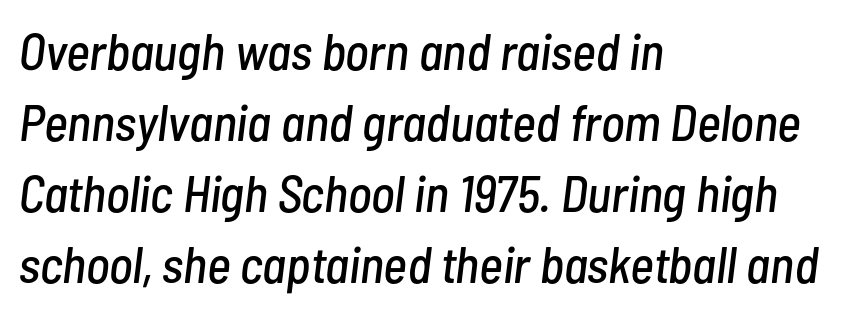
{"italic": "yes", "lean": "right", "slant_degrees": 7, "width": "condensed", "stroke_contrast": "low", "x_height": "medium", "monospaced": "no", "underline": "no", "align": "left", "line_spacing": "normal", "line_spacing_ratio": 1.39, "letter_spacing": "normal", "letter_spacing_em": 0.0, "glyph_px": 51}
